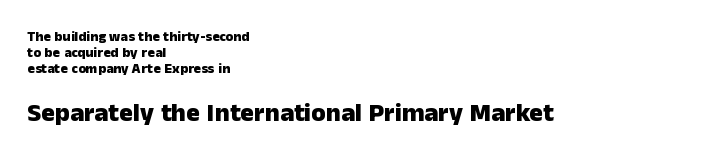
Check under the words: just untouched page. Weight: bold. Block two is the big one; block one sits smaller above it. Characters follow at the spacing the type designer built in. This sample is left-justified, so line endings fall wherever the words run out.
